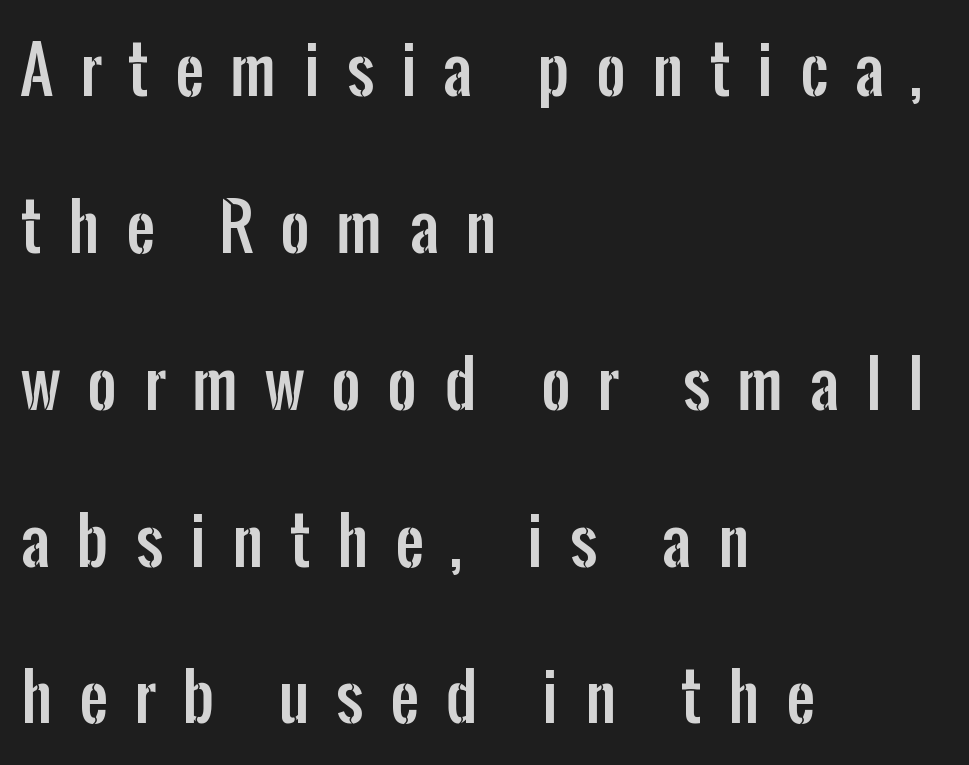
Q: Is the text italic (slanted)? A: No, it is upright.
Q: Is the typeface a serif or a sans-serif typeface? A: Sans-serif.
Q: Is the text underlined? A: No.
Q: How is the paragraph aligned? A: Left-aligned.
Q: Is the spacing between letters normal or unusually wide? A: Unusually wide.
Q: Is the spacing between lines tight, normal or loose? A: Loose.
Q: Width (condensed, normal, or wide)? A: Condensed.
Q: Stroke contrast? A: Low.
Q: x-height? A: Medium.
Q: Monospaced? A: No.
